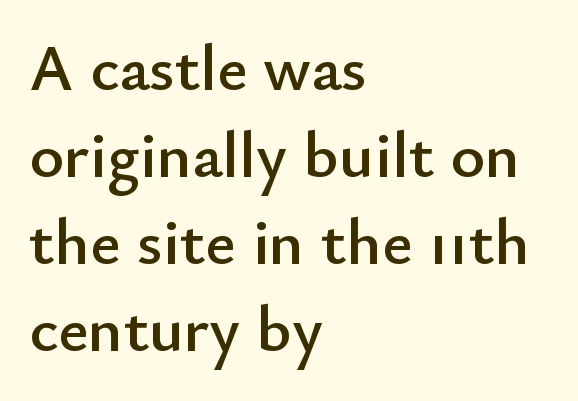
This sample has the flowing, uneven cadence of proportional lettering. Interline gaps are of average width in this sample. Between one letter and the next there's only the usual sliver of space. Descender tails drop into unmarked territory. Is this a sans? Yes — the strokes have no serifs.
